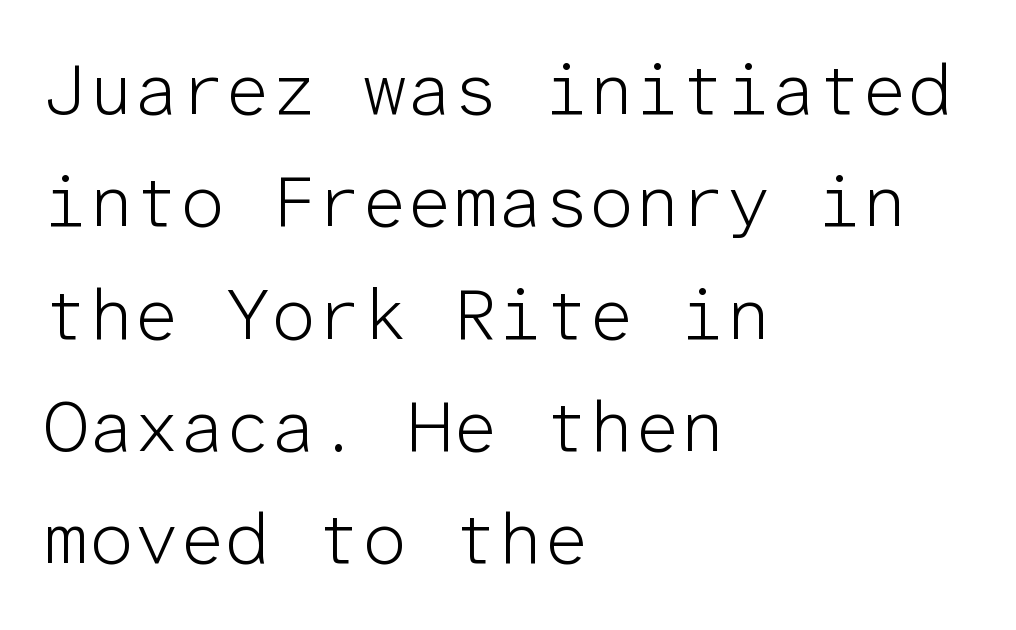
Q: Is the text bold? A: No.
Q: Is the text italic (slanted)? A: No, it is upright.
Q: Is the typeface a serif or a sans-serif typeface? A: Sans-serif.
Q: Is the text underlined? A: No.
Q: How is the paragraph aligned? A: Left-aligned.
Q: Is the spacing between letters normal or unusually wide? A: Normal.
Q: Is the spacing between lines tight, normal or loose? A: Normal.
Q: Width (condensed, normal, or wide)? A: Normal.
Q: Stroke contrast? A: Low.
Q: x-height? A: Medium.
Q: Monospaced? A: Yes.
